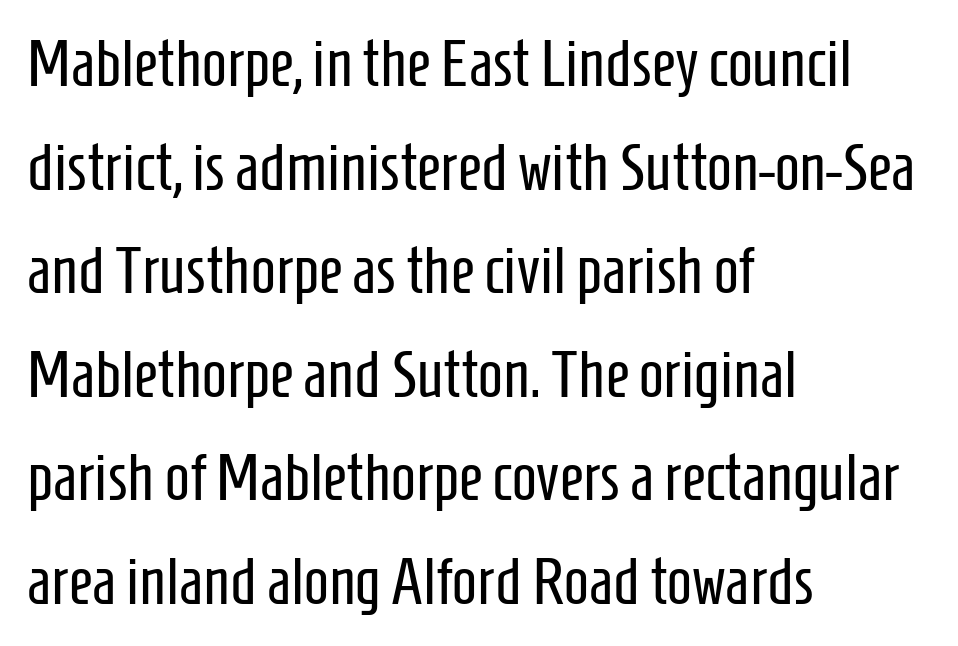
Q: Is the text bold? A: No.
Q: Is the text italic (slanted)? A: No, it is upright.
Q: Is the typeface a serif or a sans-serif typeface? A: Sans-serif.
Q: Is the text underlined? A: No.
Q: How is the paragraph aligned? A: Left-aligned.
Q: Is the spacing between letters normal or unusually wide? A: Normal.
Q: Is the spacing between lines tight, normal or loose? A: Normal.
Q: Width (condensed, normal, or wide)? A: Condensed.
Q: Stroke contrast? A: Low.
Q: x-height? A: Medium.
Q: Monospaced? A: No.
